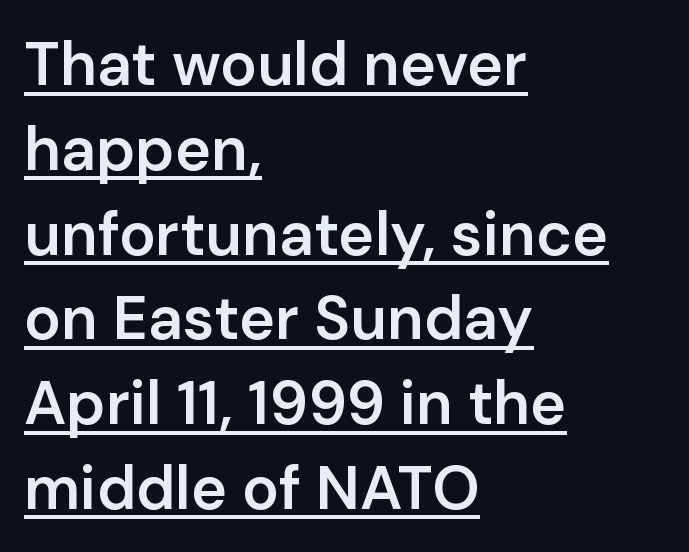
{"serif": "no", "italic": "no", "bold": "semi", "weight": "semibold", "width": "normal", "stroke_contrast": "low", "x_height": "medium", "monospaced": "no", "underline": "yes", "align": "left", "line_spacing": "normal", "line_spacing_ratio": 1.39, "letter_spacing": "normal", "letter_spacing_em": 0.0, "glyph_px": 61}
